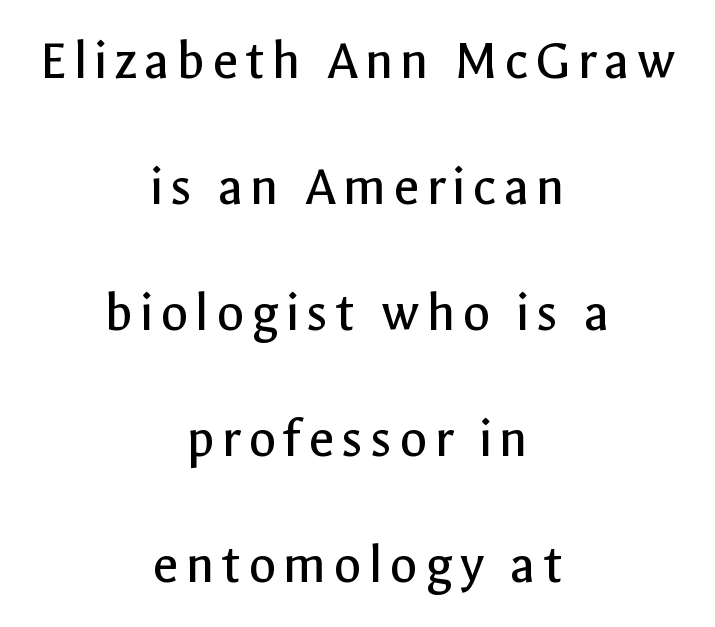
The image shows 57 px regular-weight sans-serif type, upright; set centered, loose line spacing (2.21x), not underlined; a medium x-height.
